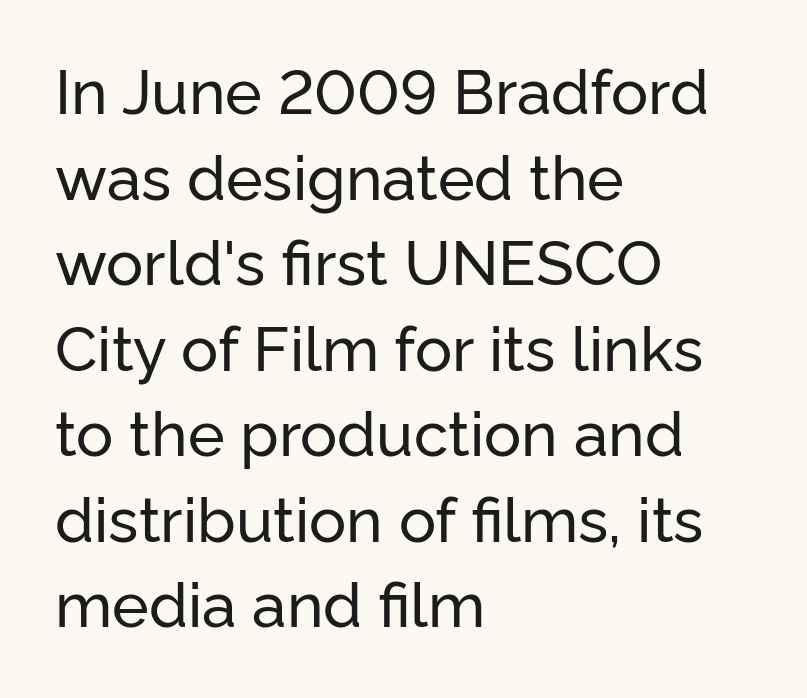
Q: Is the text italic (slanted)? A: No, it is upright.
Q: Is the typeface a serif or a sans-serif typeface? A: Sans-serif.
Q: Is the text underlined? A: No.
Q: How is the paragraph aligned? A: Left-aligned.
Q: Is the spacing between letters normal or unusually wide? A: Normal.
Q: Is the spacing between lines tight, normal or loose? A: Normal.
Q: Width (condensed, normal, or wide)? A: Normal.
Q: Stroke contrast? A: Low.
Q: x-height? A: Medium.
Q: Monospaced? A: No.
